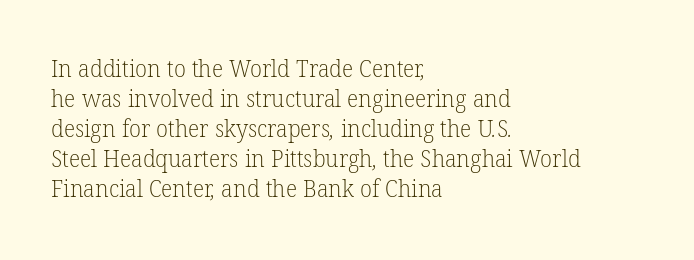
{"bold": "no", "underline": "no", "align": "left", "line_spacing": "normal", "line_spacing_ratio": 1.25, "letter_spacing": "normal", "letter_spacing_em": 0.0, "glyph_px": 24}
